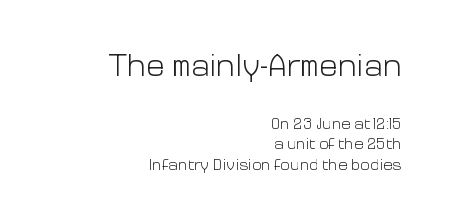
Q: Is the text bold? A: No.
Q: Is the text italic (slanted)? A: No, it is upright.
Q: Is the typeface a serif or a sans-serif typeface? A: Sans-serif.
Q: Is the text underlined? A: No.
Q: How is the paragraph aligned? A: Right-aligned.
Q: Is the spacing between letters normal or unusually wide? A: Normal.
Q: Is the spacing between lines tight, normal or loose? A: Normal.
Q: Which block of text is set in a larger size, the first (top) or the second (bottom)? A: The first (top) one.
Q: Width (condensed, normal, or wide)? A: Normal.
Q: Stroke contrast? A: Low.
Q: x-height? A: Medium.
Q: Monospaced? A: No.
